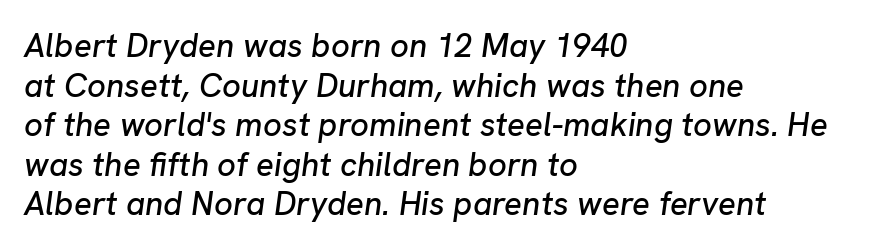
Q: Is the text italic (slanted)? A: Yes, it leans right by about 8 degrees.
Q: Is the text underlined? A: No.
Q: How is the paragraph aligned? A: Left-aligned.
Q: Is the spacing between letters normal or unusually wide? A: Normal.
Q: Width (condensed, normal, or wide)? A: Normal.
Q: Stroke contrast? A: Low.
Q: x-height? A: Medium.
Q: Monospaced? A: No.
